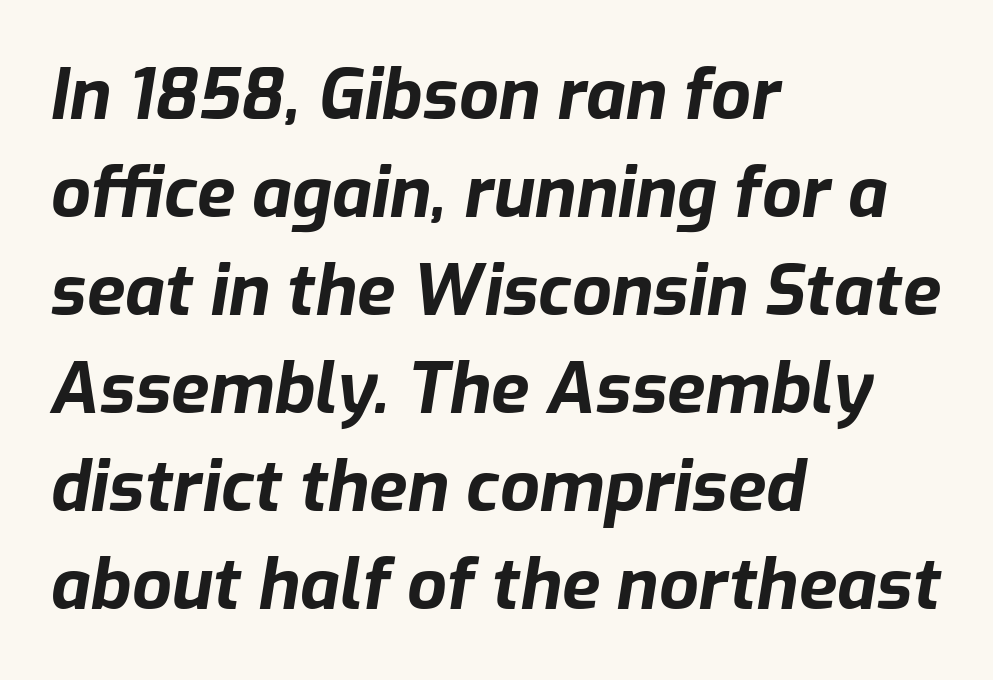
Q: Is the text bold? A: Yes.
Q: Is the text italic (slanted)? A: Yes, it leans right by about 9 degrees.
Q: Is the text underlined? A: No.
Q: How is the paragraph aligned? A: Left-aligned.
Q: Is the spacing between letters normal or unusually wide? A: Normal.
Q: Is the spacing between lines tight, normal or loose? A: Normal.
Q: Width (condensed, normal, or wide)? A: Normal.
Q: Stroke contrast? A: Low.
Q: x-height? A: Medium.
Q: Monospaced? A: No.
